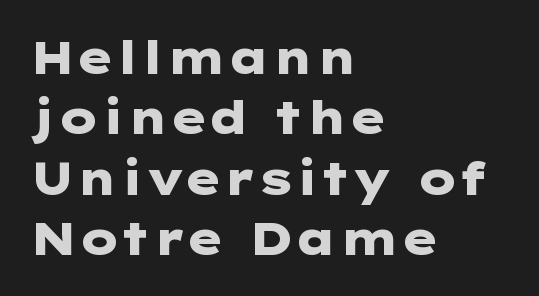
{"serif": "no", "italic": "no", "bold": "yes", "weight": "heavy", "width": "wide", "stroke_contrast": "low", "x_height": "medium", "underline": "no", "align": "left", "line_spacing": "normal", "line_spacing_ratio": 1.34, "letter_spacing": "normal", "letter_spacing_em": 0.0, "glyph_px": 45}
